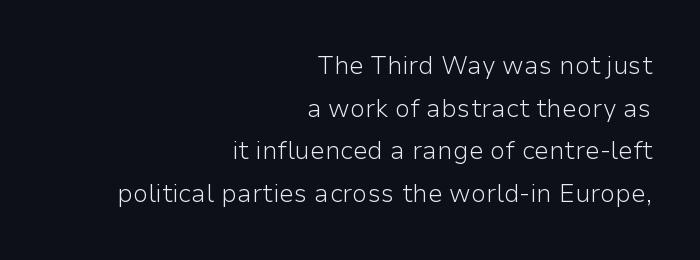
Q: Is the text bold? A: No.
Q: Is the text italic (slanted)? A: No, it is upright.
Q: Is the text underlined? A: No.
Q: How is the paragraph aligned? A: Right-aligned.
Q: Is the spacing between letters normal or unusually wide? A: Normal.
